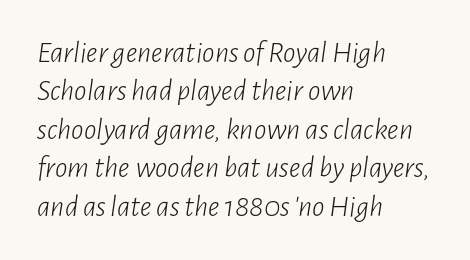
Q: Is the text bold? A: No.
Q: Is the text italic (slanted)? A: Yes, it leans right by about 7 degrees.
Q: Is the text underlined? A: No.
Q: How is the paragraph aligned? A: Left-aligned.
Q: Is the spacing between letters normal or unusually wide? A: Normal.
Q: Width (condensed, normal, or wide)? A: Condensed.
Q: Stroke contrast? A: Low.
Q: x-height? A: Medium.
Q: Monospaced? A: No.
